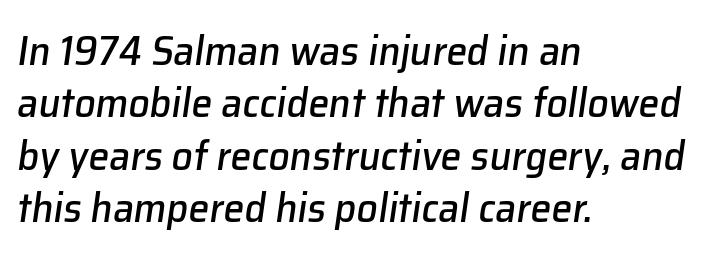
The image shows 42 px text type, italic (leaning right); set left-aligned, normal line spacing (1.25x), normal letter spacing, not underlined; low stroke contrast and a medium x-height.
